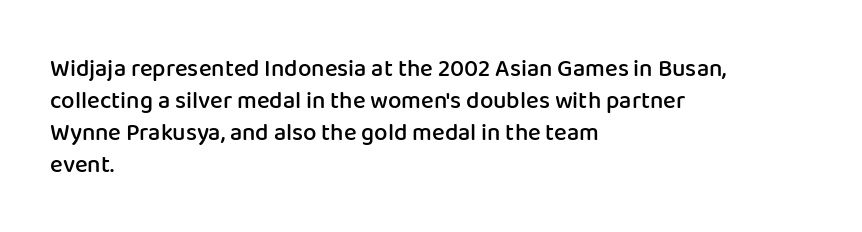
{"italic": "no", "bold": "semi", "underline": "no", "align": "left", "line_spacing": "normal", "line_spacing_ratio": 1.33, "letter_spacing": "normal", "letter_spacing_em": 0.0, "glyph_px": 24}
